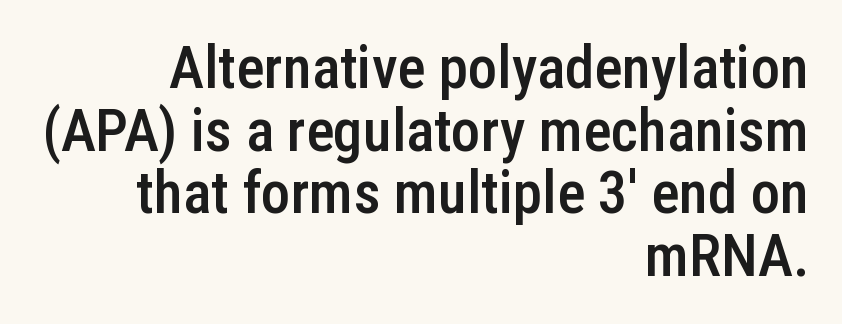
The image shows 59 px semibold, condensed sans-serif type, upright; set right-aligned, tight line spacing (1.06x), normal letter spacing, not underlined; low stroke contrast and a medium x-height.
